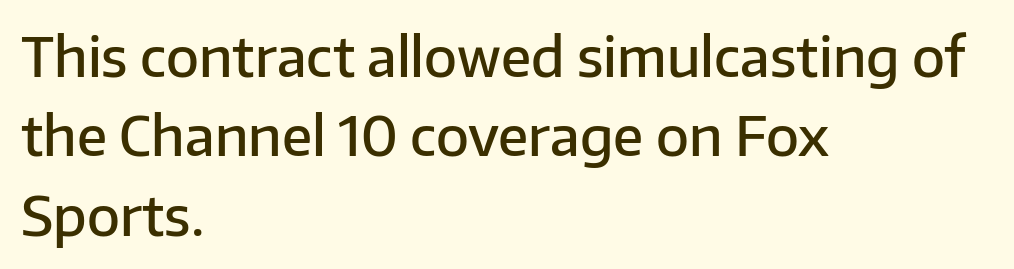
Q: Is the text bold? A: Semi-bold.
Q: Is the text italic (slanted)? A: No, it is upright.
Q: Is the typeface a serif or a sans-serif typeface? A: Sans-serif.
Q: Is the text underlined? A: No.
Q: How is the paragraph aligned? A: Left-aligned.
Q: Is the spacing between letters normal or unusually wide? A: Normal.
Q: Is the spacing between lines tight, normal or loose? A: Normal.
Q: Width (condensed, normal, or wide)? A: Normal.
Q: Stroke contrast? A: Low.
Q: x-height? A: Medium.
Q: Monospaced? A: No.
